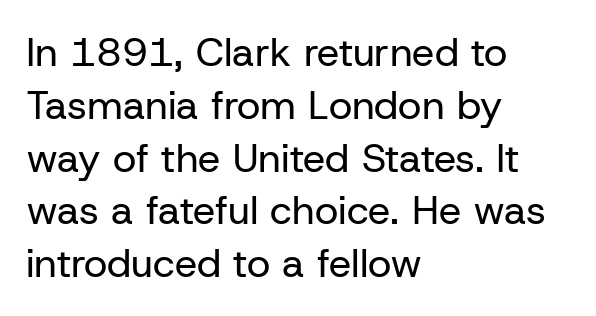
Observe the absence of serifs on each vertical stroke in this sample. The typography opts for an upright posture over an oblique one. Has an underline been added? It has not. No heavy texture on the line: the type isn't bold. The leading is moderate, giving the passage an even texture.
